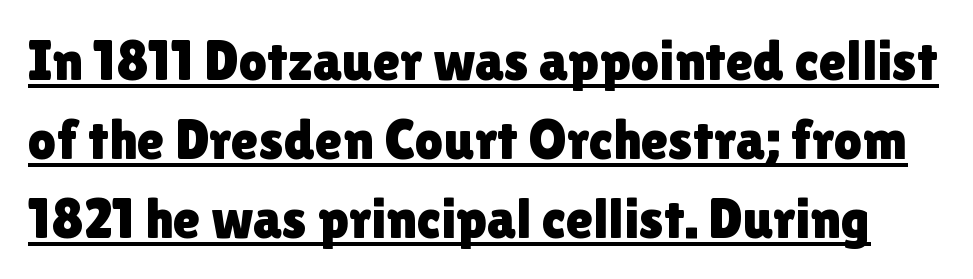
Q: Is the text italic (slanted)? A: No, it is upright.
Q: Is the typeface a serif or a sans-serif typeface? A: Sans-serif.
Q: Is the text underlined? A: Yes.
Q: Is the spacing between letters normal or unusually wide? A: Normal.
Q: Is the spacing between lines tight, normal or loose? A: Normal.
Q: Width (condensed, normal, or wide)? A: Normal.
Q: x-height? A: Medium.
Q: Monospaced? A: No.
